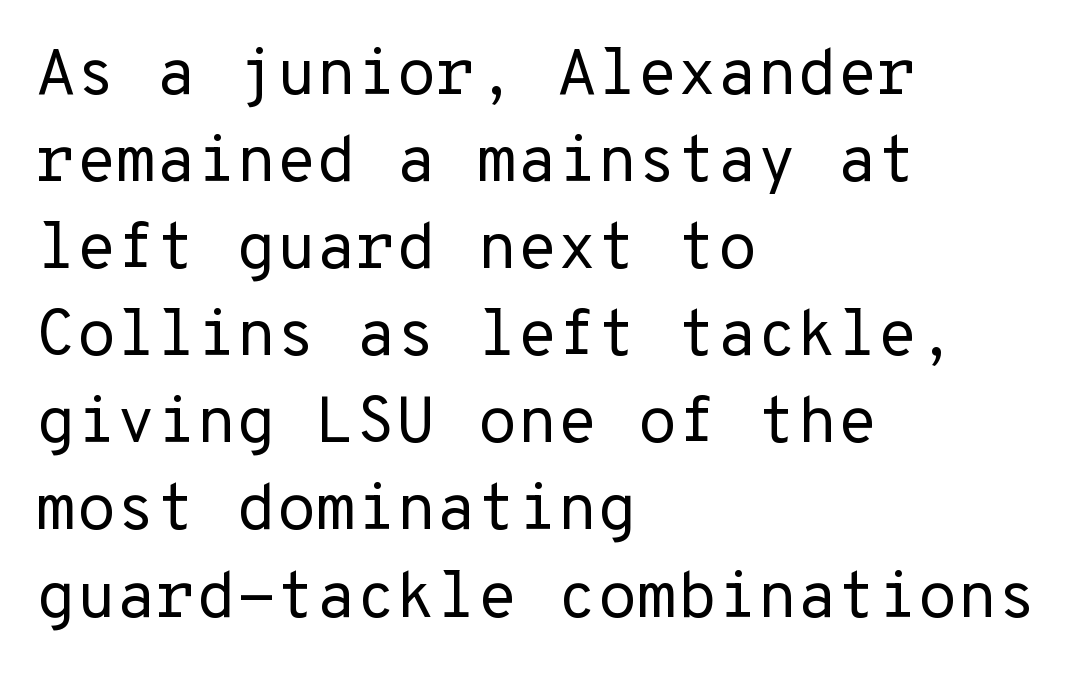
The line-height multiplier appears to be the usual default. The letters stand straight up with perfectly vertical stems. Every row of glyphs begins at an identical x-position on the left. These glyphs show unthickened strokes, regular width or finer. The type is set solid horizontally, with unmodified tracking. Type without underlining.
